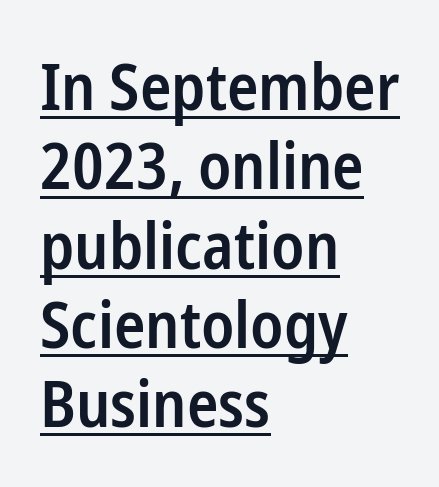
Ascenders rise straight up at ninety degrees. The paragraph has a hard left edge and a soft right edge. These lines keep a tight, regular rhythm from letter to letter. Note the varied advance widths — an 'i' is clearly narrower than an 'm'.
